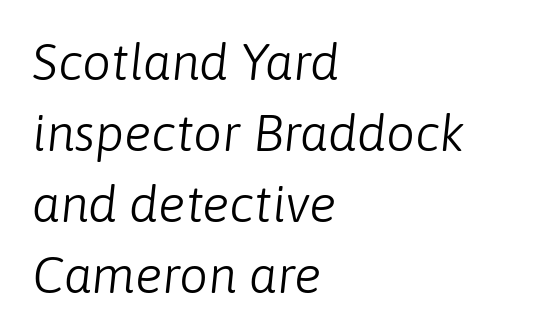
The image shows 51 px light type, italic (leaning right); set left-aligned, normal line spacing (1.39x), normal letter spacing, not underlined; low stroke contrast and a medium x-height.
